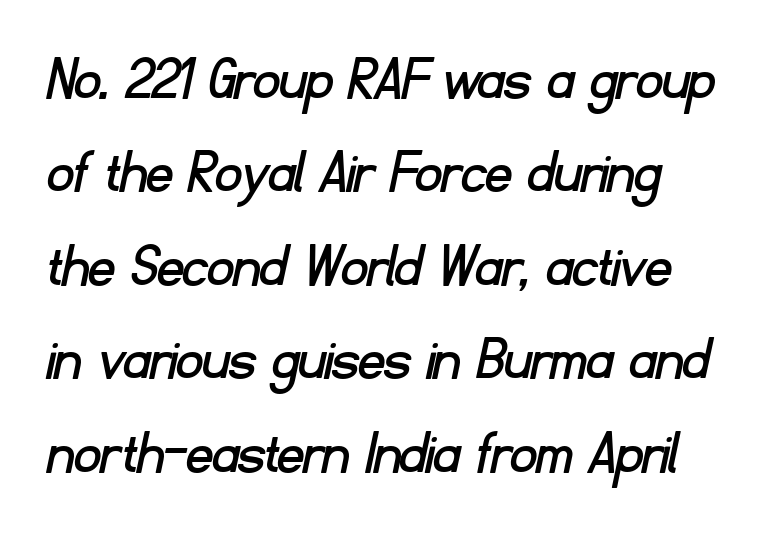
Q: Is the typeface a serif or a sans-serif typeface? A: Sans-serif.
Q: Is the text underlined? A: No.
Q: Is the spacing between letters normal or unusually wide? A: Normal.
Q: Is the spacing between lines tight, normal or loose? A: Normal.
Q: Width (condensed, normal, or wide)? A: Normal.
Q: Stroke contrast? A: Low.
Q: x-height? A: Small.
Q: Monospaced? A: No.
